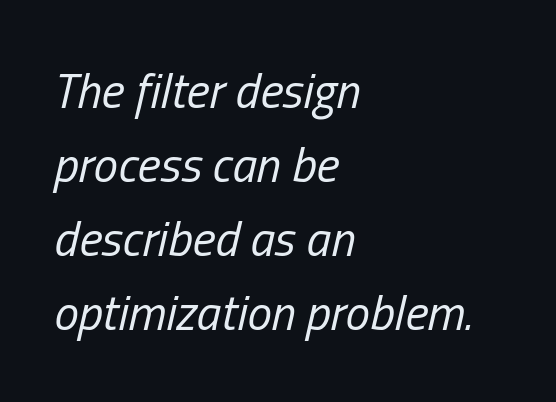
This sample has the flowing, uneven cadence of proportional lettering. This sample uses an oblique cut, with every glyph tilted off the vertical. Notice how the passage keeps a crisp vertical edge on the left only. Honestly, there is no underline to notice here at all.
